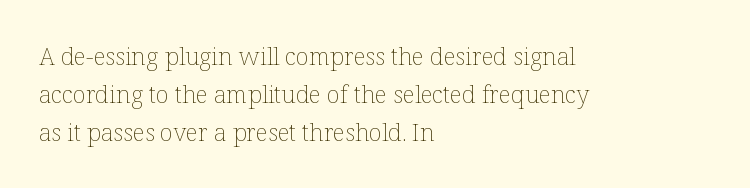
Caption: standard tracking, unaltered. How would I describe the line gaps? Plain and ordinary. Notice how the stems are strictly vertical — no italics here. The typeface has the unassuming heft of standard copy or less. The lines are quadded left.
